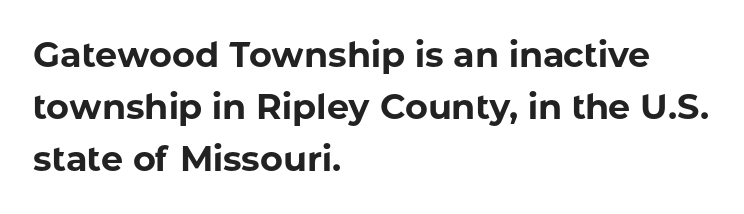
Q: Is the text bold? A: Yes.
Q: Is the text italic (slanted)? A: No, it is upright.
Q: Is the typeface a serif or a sans-serif typeface? A: Sans-serif.
Q: Is the text underlined? A: No.
Q: How is the paragraph aligned? A: Left-aligned.
Q: Is the spacing between letters normal or unusually wide? A: Normal.
Q: Is the spacing between lines tight, normal or loose? A: Normal.
Q: Width (condensed, normal, or wide)? A: Normal.
Q: Stroke contrast? A: Low.
Q: x-height? A: Medium.
Q: Monospaced? A: No.
